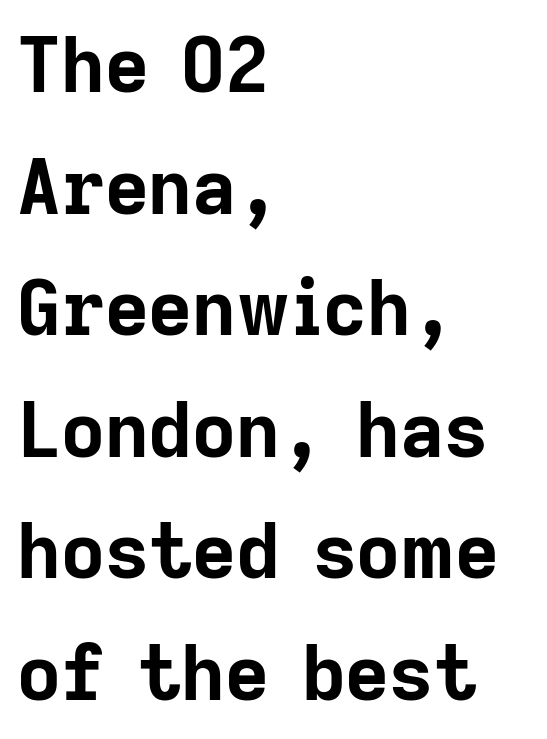
The image shows 76 px bold sans-serif type, upright; set left-aligned, normal line spacing (1.6x), normal letter spacing, not underlined; low stroke contrast and a medium x-height.
